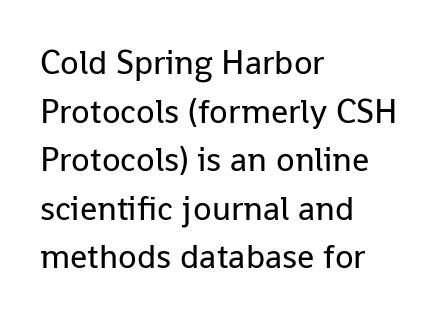
Stem width sits at or under what a default text font uses. The passage shown is not underscored anywhere. This sample has the flowing, uneven cadence of proportional lettering. The passage shown is typeset with a sans-serif family. Reading down the column, the eye jumps a familiar distance to each next line.
